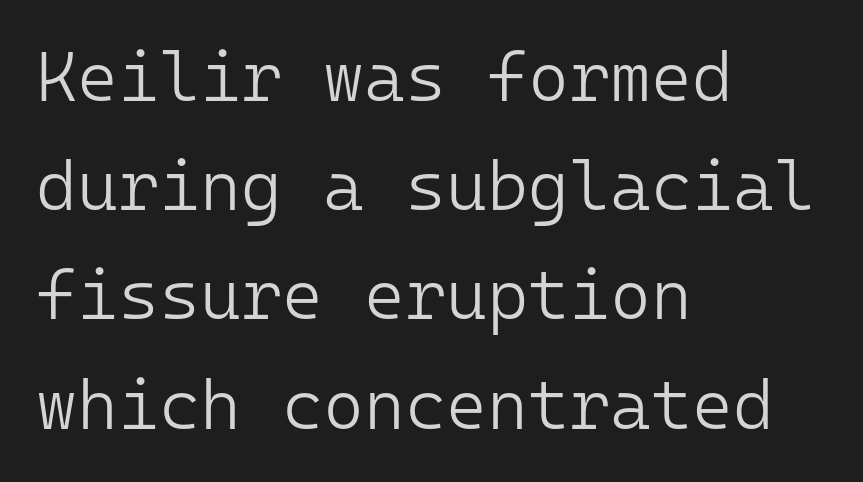
The image shows 70 px light sans-serif type, upright, monospaced; set left-aligned, normal line spacing (1.56x), normal letter spacing, not underlined; low stroke contrast and a medium x-height.
